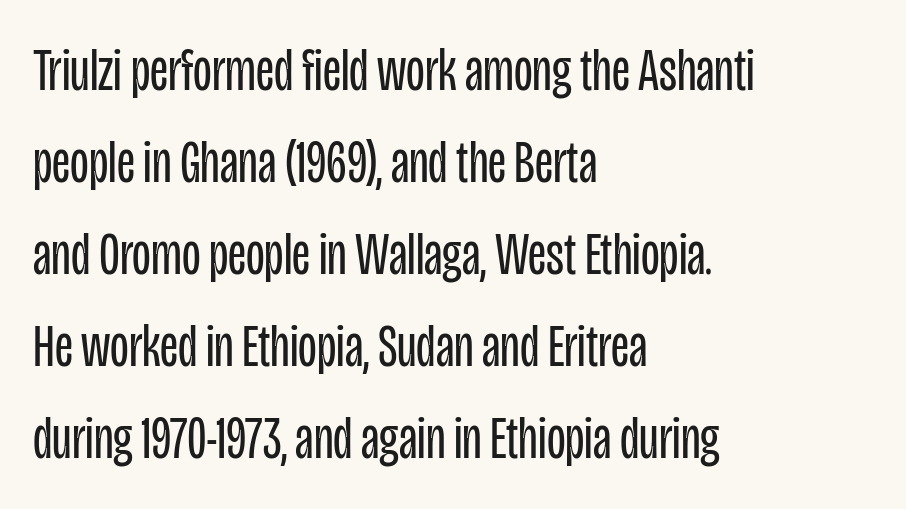
Q: Is the text bold? A: No.
Q: Is the text italic (slanted)? A: No, it is upright.
Q: Is the typeface a serif or a sans-serif typeface? A: Sans-serif.
Q: Is the text underlined? A: No.
Q: How is the paragraph aligned? A: Left-aligned.
Q: Is the spacing between letters normal or unusually wide? A: Normal.
Q: Is the spacing between lines tight, normal or loose? A: Normal.
Q: Width (condensed, normal, or wide)? A: Condensed.
Q: Stroke contrast? A: Low.
Q: x-height? A: Large.
Q: Monospaced? A: No.
